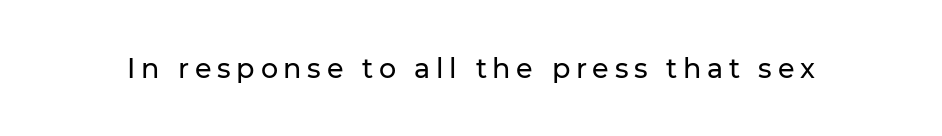
Q: Is the text italic (slanted)? A: No, it is upright.
Q: Is the text underlined? A: No.
Q: Is the spacing between letters normal or unusually wide? A: Unusually wide.
